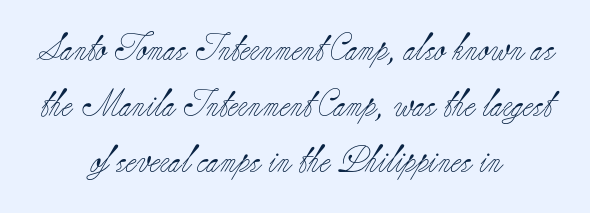
The image shows 27 px text type; set centered, loose line spacing (2.07x), normal letter spacing, not underlined.
